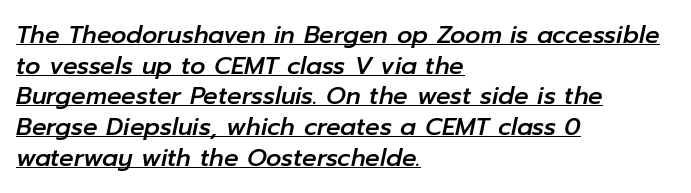
The image shows 24 px text type, italic (leaning right); set left-aligned, normal line spacing (1.28x), normal letter spacing, underlined.
